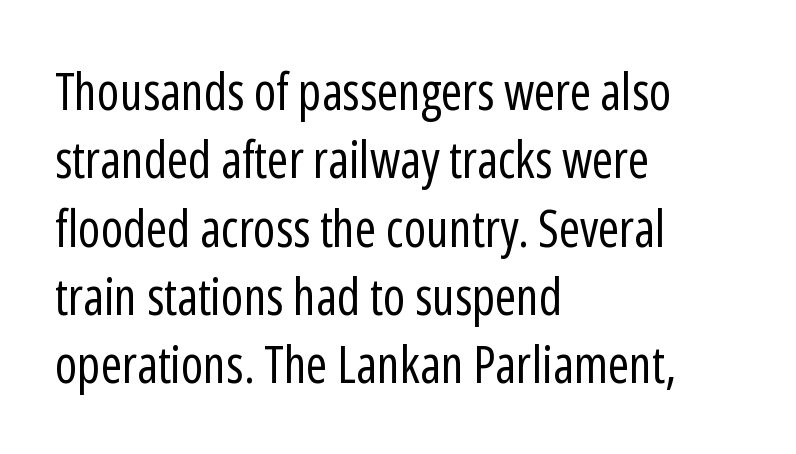
{"serif": "no", "italic": "no", "bold": "no", "weight": "regular", "width": "condensed", "stroke_contrast": "low", "x_height": "medium", "monospaced": "no", "underline": "no", "align": "left", "line_spacing": "normal", "line_spacing_ratio": 1.34, "letter_spacing": "normal", "letter_spacing_em": 0.0, "glyph_px": 51}
